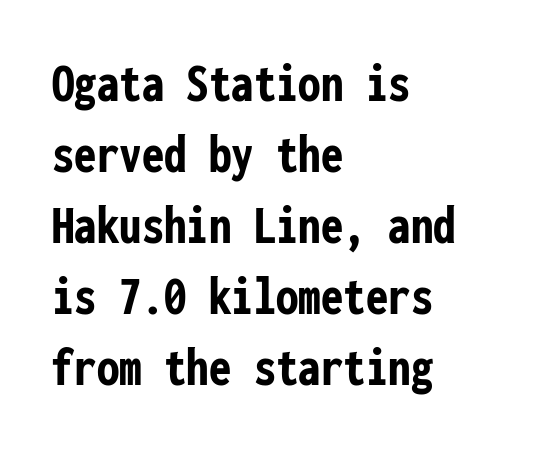
The image shows 56 px semibold, condensed sans-serif type, upright, monospaced; set left-aligned, normal line spacing (1.27x), normal letter spacing, not underlined; low stroke contrast and a medium x-height.
